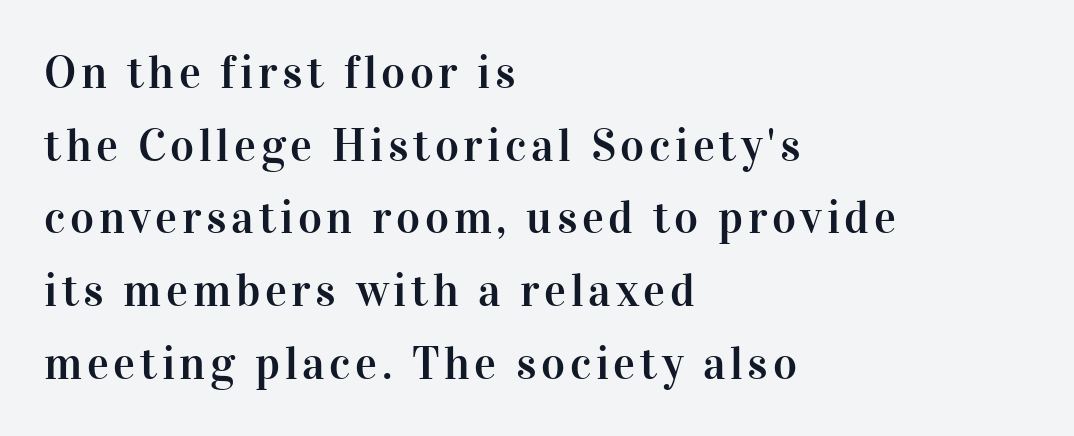
Q: Is the text italic (slanted)? A: No, it is upright.
Q: Is the typeface a serif or a sans-serif typeface? A: Serif.
Q: Is the text underlined? A: No.
Q: How is the paragraph aligned? A: Left-aligned.
Q: Is the spacing between lines tight, normal or loose? A: Normal.
Q: Width (condensed, normal, or wide)? A: Normal.
Q: Stroke contrast? A: High.
Q: x-height? A: Medium.
Q: Monospaced? A: No.
